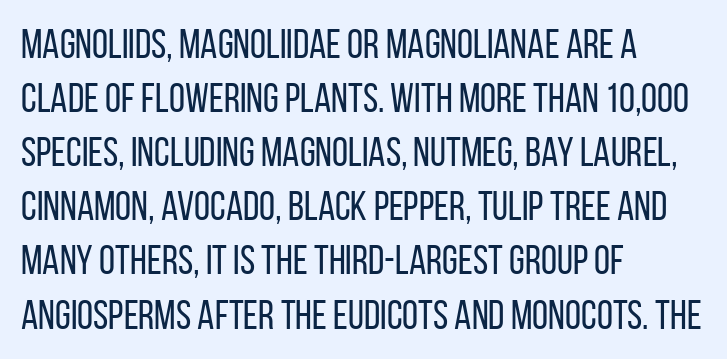
{"serif": "no", "italic": "no", "bold": "no", "weight": "regular", "width": "condensed", "stroke_contrast": "low", "x_height": "large", "monospaced": "no", "underline": "no", "align": "left", "line_spacing": "normal", "line_spacing_ratio": 1.32, "letter_spacing": "normal", "letter_spacing_em": 0.0, "glyph_px": 41}
